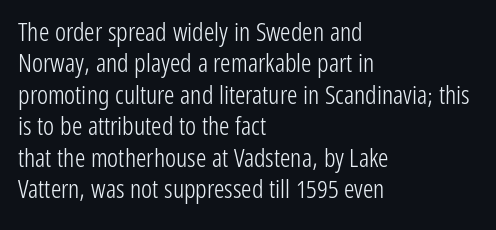
What stands out about the letter spacing? Nothing — it is the standard amount. The rendering anchors every line to the left-hand side. A light-to-regular cut is what we see here. Ordinary non-slanted type is in use.
